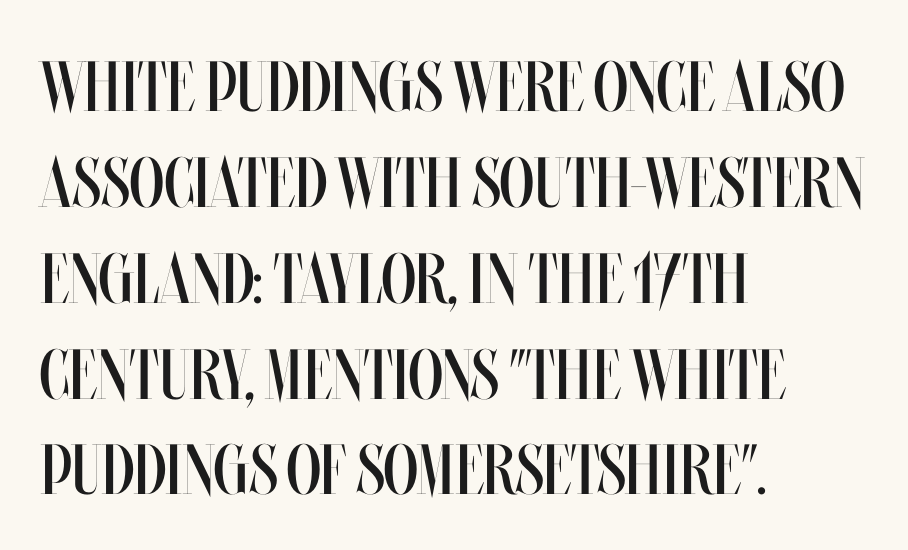
Nope, not italic — everything's standing straight. This sample is left-justified, so line endings fall wherever the words run out. Notice how descenders clear the ascenders below comfortably — that's standard leading. No extra ink here — the face is not bold. This sample has the flowing, uneven cadence of proportional lettering.
